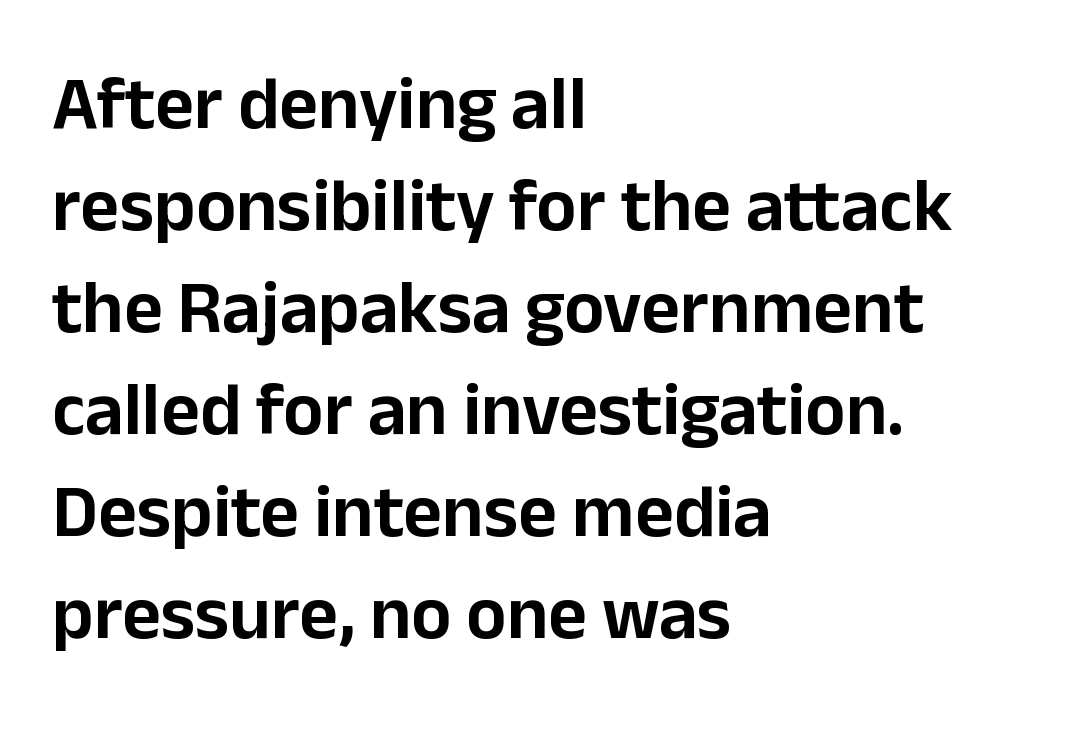
The image shows 75 px sans-serif type, upright; set left-aligned, normal line spacing (1.36x), normal letter spacing, not underlined; low stroke contrast and a medium x-height.
